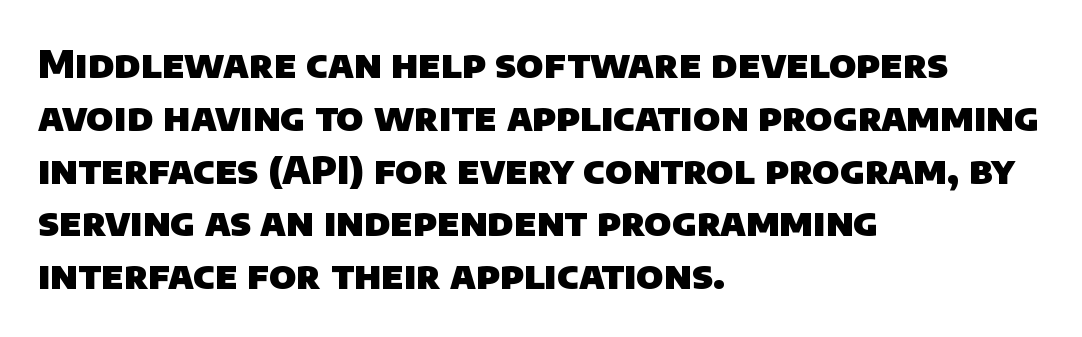
Q: Is the text bold? A: Yes.
Q: Is the typeface a serif or a sans-serif typeface? A: Sans-serif.
Q: Is the text underlined? A: No.
Q: How is the paragraph aligned? A: Left-aligned.
Q: Is the spacing between letters normal or unusually wide? A: Normal.
Q: Is the spacing between lines tight, normal or loose? A: Normal.
Q: Width (condensed, normal, or wide)? A: Normal.
Q: Stroke contrast? A: Low.
Q: x-height? A: Large.
Q: Monospaced? A: No.
